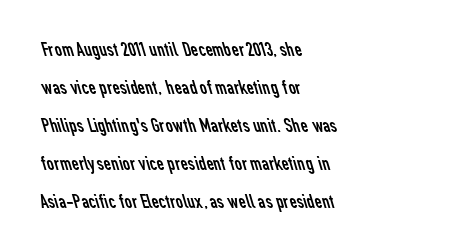
Is the letter spacing exaggerated? No — it looks like the ordinary default. Stems here are at most as thick as an everyday book face. Rows of type keep a wide berth in the vertical direction. Casual observation: everything's shoved over to the left. A clean baseline with only descenders dipping below it.
